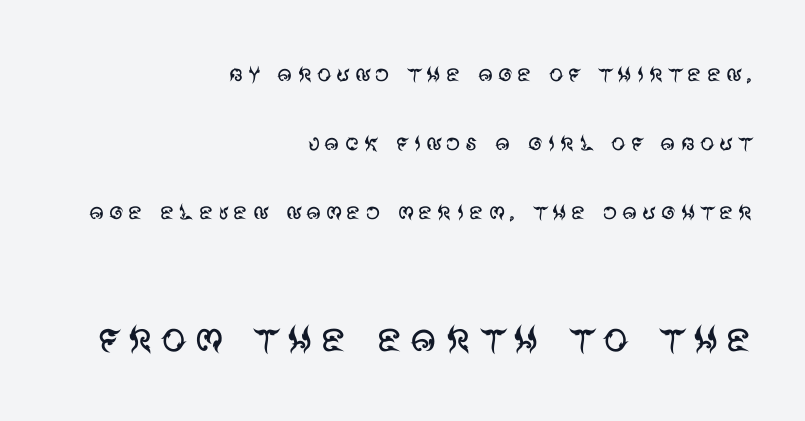
The passage shown begins with its smaller block and ends with its larger one. Rows of type keep a wide berth in the vertical direction. The zone under the glyphs is completely vacant. The letters look calm and open, with moderate or lighter stems. Right-aligned paragraph, ragged on the left. Spacing verdict: proportional, widths tailored to each character.
